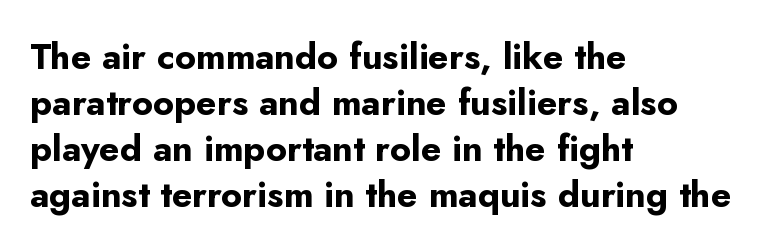
Q: Is the text bold? A: Yes.
Q: Is the text italic (slanted)? A: No, it is upright.
Q: Is the typeface a serif or a sans-serif typeface? A: Sans-serif.
Q: Is the text underlined? A: No.
Q: How is the paragraph aligned? A: Left-aligned.
Q: Is the spacing between letters normal or unusually wide? A: Normal.
Q: Is the spacing between lines tight, normal or loose? A: Normal.
Q: Width (condensed, normal, or wide)? A: Normal.
Q: Stroke contrast? A: Low.
Q: x-height? A: Small.
Q: Monospaced? A: No.
